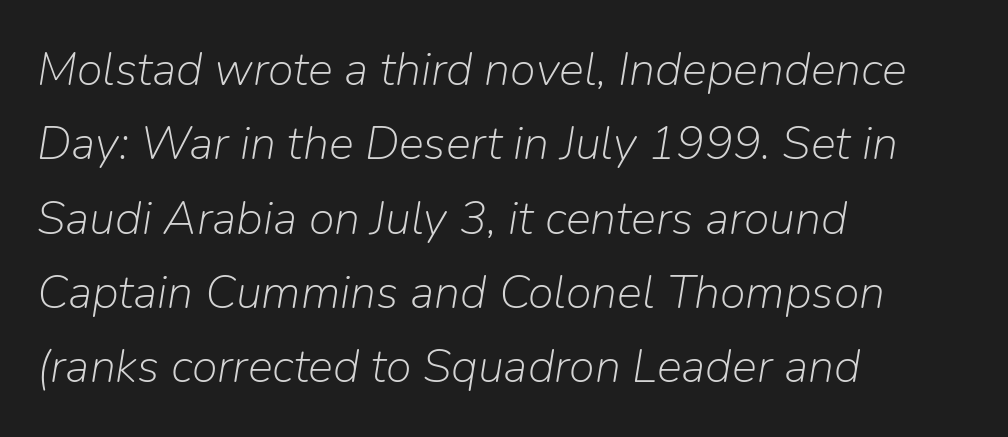
The image shows 47 px light type, italic (leaning right); set left-aligned, normal line spacing (1.58x), normal letter spacing, not underlined; low stroke contrast and a medium x-height.
